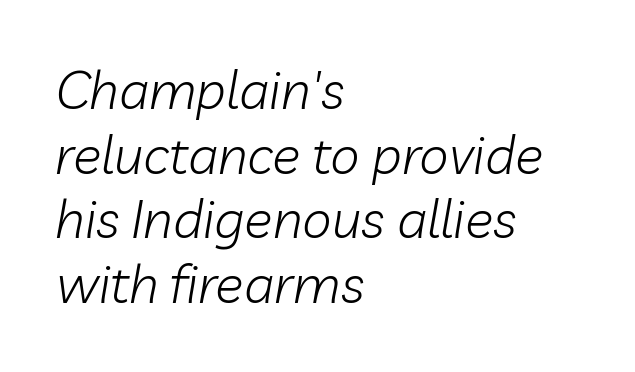
Q: Is the text bold? A: No.
Q: Is the text italic (slanted)? A: Yes, it leans right by about 10 degrees.
Q: Is the text underlined? A: No.
Q: How is the paragraph aligned? A: Left-aligned.
Q: Is the spacing between letters normal or unusually wide? A: Normal.
Q: Width (condensed, normal, or wide)? A: Normal.
Q: Stroke contrast? A: Low.
Q: x-height? A: Medium.
Q: Monospaced? A: No.
